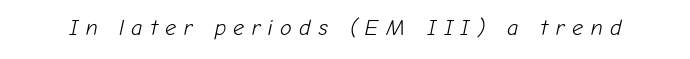
Look at the tracking — it's clearly loosened, letters drifting apart. Each stroke keeps to a modest, everyday thickness or less. This is oblique type, the kind used for emphasis or titles. The string is rendered with underlining switched off.
